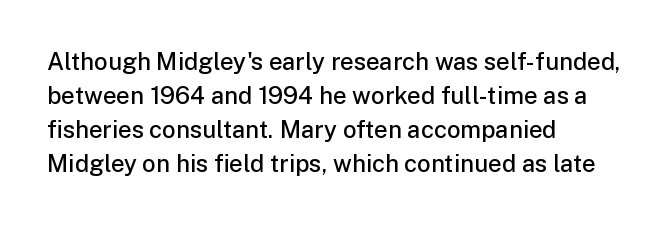
{"italic": "no", "bold": "semi", "underline": "no", "align": "left", "line_spacing": "normal", "line_spacing_ratio": 1.42, "letter_spacing": "normal", "letter_spacing_em": 0.0, "glyph_px": 24}
